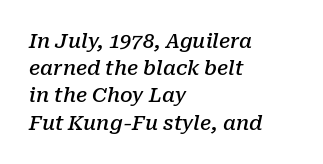
{"italic": "yes", "lean": "right", "slant_degrees": 10, "bold": "semi", "underline": "no", "align": "left", "line_spacing": "normal", "line_spacing_ratio": 1.36, "letter_spacing": "normal", "letter_spacing_em": 0.0, "glyph_px": 20}
